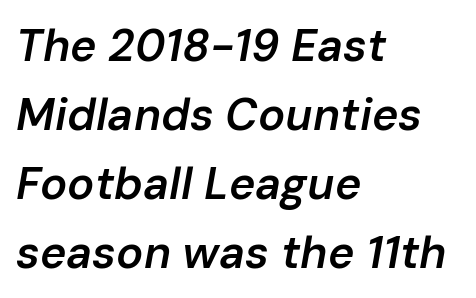
Q: Is the text bold? A: Semi-bold.
Q: Is the text italic (slanted)? A: Yes, it leans right by about 10 degrees.
Q: Is the text underlined? A: No.
Q: How is the paragraph aligned? A: Left-aligned.
Q: Is the spacing between letters normal or unusually wide? A: Normal.
Q: Is the spacing between lines tight, normal or loose? A: Normal.
Q: Width (condensed, normal, or wide)? A: Normal.
Q: Stroke contrast? A: Low.
Q: x-height? A: Medium.
Q: Monospaced? A: No.
